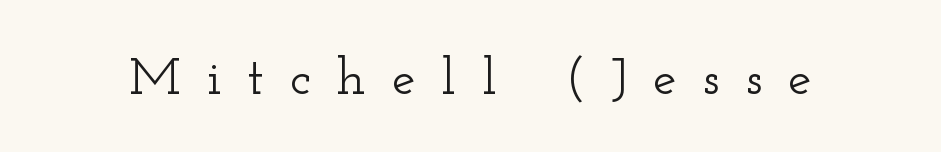
Only glyphs here, with clear space below each row. Proportional: the letters do not fall into vertical columns. Observe the serifs anchoring each vertical stroke in this sample. The letters are spread apart with noticeably loose tracking. The letters stand upright; this is a roman face.
